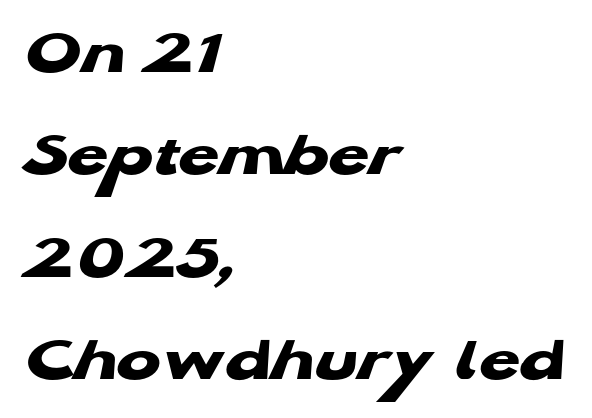
Regarding serifs, this sample does without them. Teacher's note: observe the even left margin — that is flush-left alignment. Short note: letters normally spaced. On the weight axis this lands at bold, roughly 700. Is there much room between lines? A standard amount, neither cramped nor airy.
